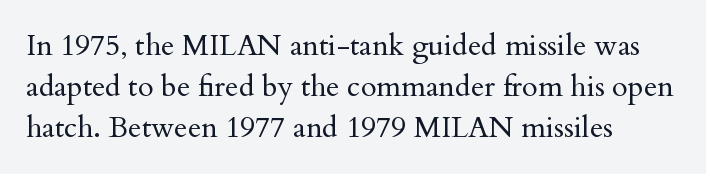
The image shows 29 px regular-weight serif type, upright; set left-aligned, normal line spacing (1.41x), normal letter spacing, not underlined; medium stroke contrast and a small x-height.
